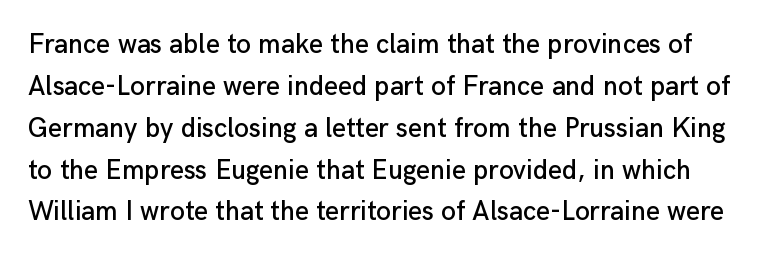
Q: Is the text italic (slanted)? A: No, it is upright.
Q: Is the text underlined? A: No.
Q: Is the spacing between letters normal or unusually wide? A: Normal.
Q: Is the spacing between lines tight, normal or loose? A: Normal.
